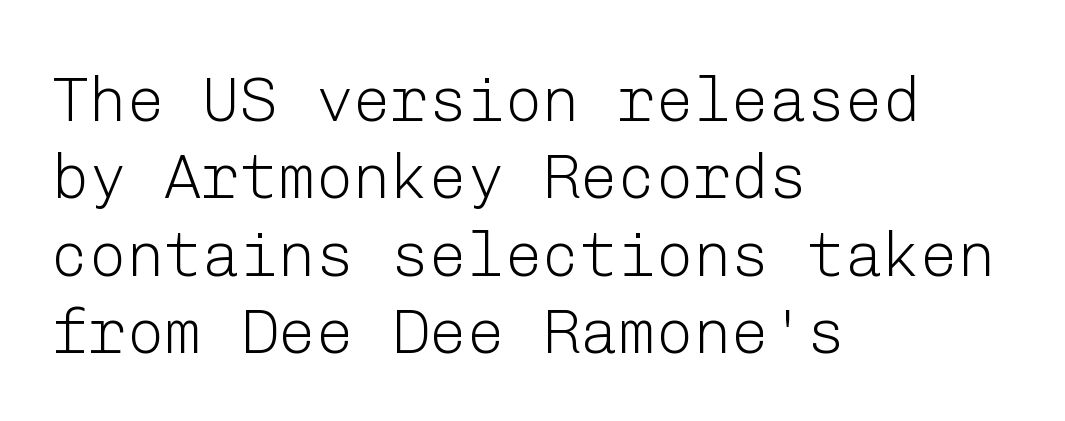
Q: Is the text bold? A: No.
Q: Is the text italic (slanted)? A: No, it is upright.
Q: Is the typeface a serif or a sans-serif typeface? A: Sans-serif.
Q: Is the text underlined? A: No.
Q: How is the paragraph aligned? A: Left-aligned.
Q: Is the spacing between letters normal or unusually wide? A: Normal.
Q: Width (condensed, normal, or wide)? A: Normal.
Q: Stroke contrast? A: Low.
Q: x-height? A: Medium.
